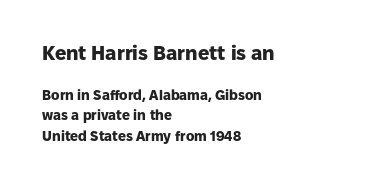
Q: Is the text bold? A: Yes.
Q: Is the text italic (slanted)? A: No, it is upright.
Q: Is the text underlined? A: No.
Q: How is the paragraph aligned? A: Left-aligned.
Q: Is the spacing between letters normal or unusually wide? A: Normal.
Q: Is the spacing between lines tight, normal or loose? A: Normal.
Q: Which block of text is set in a larger size, the first (top) or the second (bottom)? A: The first (top) one.
